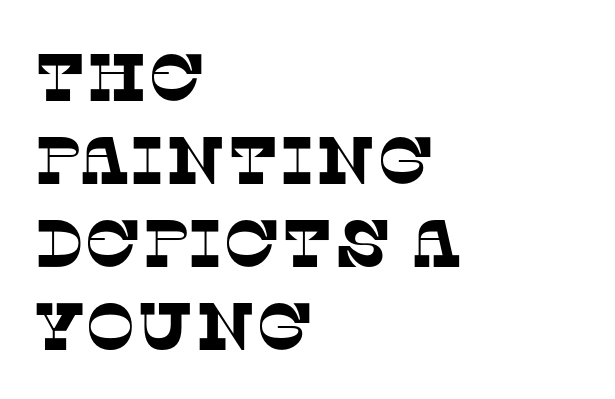
The image shows 67 px serif type; set left-aligned, line spacing 1.24x, normal letter spacing, not underlined; low stroke contrast and a large x-height.
